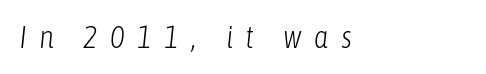
The image shows 31 px light, condensed type, italic (leaning right); set left-aligned, unusually wide letter spacing (+0.4 em), not underlined; low stroke contrast and a medium x-height.
